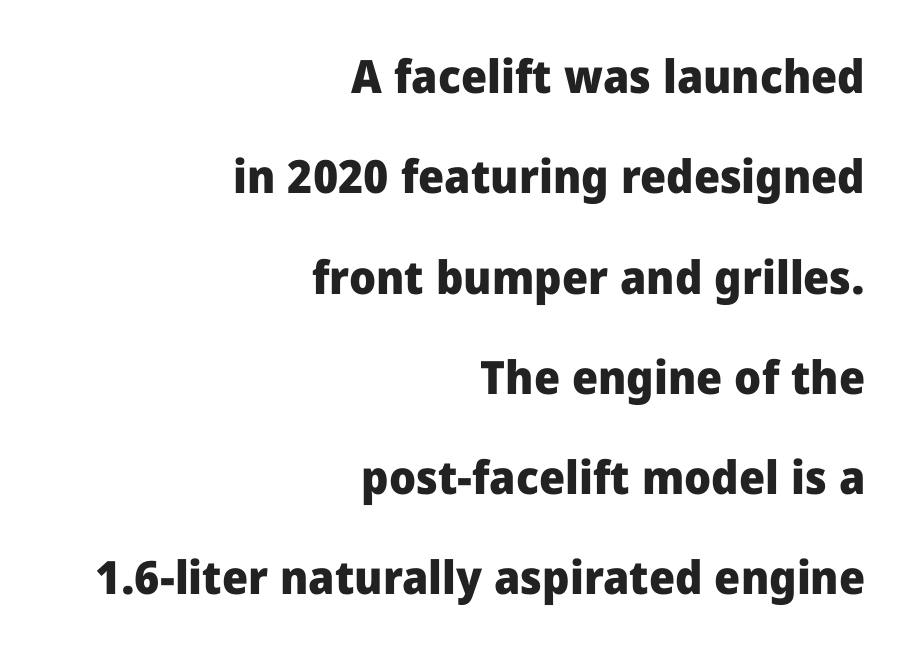
Does the weight exceed regular? Yes, all the way to bold. Ordinary non-slanted type is in use. The ragged edge is on the left, which tells us the setting is flush right. Short note: letters normally spaced. The zone under the glyphs is completely vacant. Typographically, this falls in the sans-serif category.
